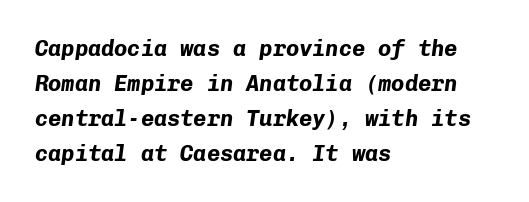
Q: Is the text bold? A: Yes.
Q: Is the text italic (slanted)? A: Yes, it leans right by about 8 degrees.
Q: Is the text underlined? A: No.
Q: How is the paragraph aligned? A: Left-aligned.
Q: Is the spacing between letters normal or unusually wide? A: Normal.
Q: Is the spacing between lines tight, normal or loose? A: Normal.
